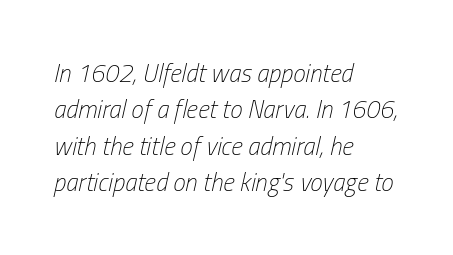
The image shows 25 px text type, italic (leaning right); set left-aligned, normal line spacing (1.46x), normal letter spacing, not underlined.
